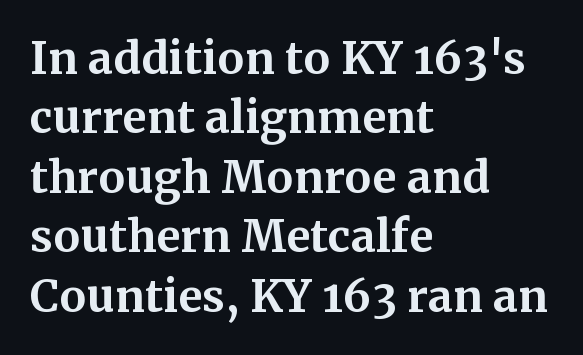
The image shows 44 px bold serif type, upright; set left-aligned, normal line spacing (1.35x), normal letter spacing, not underlined; medium stroke contrast and a medium x-height.
